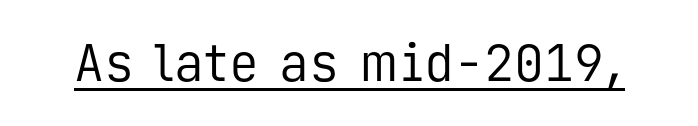
Q: Is the text bold? A: No.
Q: Is the text italic (slanted)? A: No, it is upright.
Q: Is the typeface a serif or a sans-serif typeface? A: Sans-serif.
Q: Is the text underlined? A: Yes.
Q: Is the spacing between letters normal or unusually wide? A: Normal.
Q: Width (condensed, normal, or wide)? A: Normal.
Q: Stroke contrast? A: Low.
Q: x-height? A: Medium.
Q: Monospaced? A: Yes.
